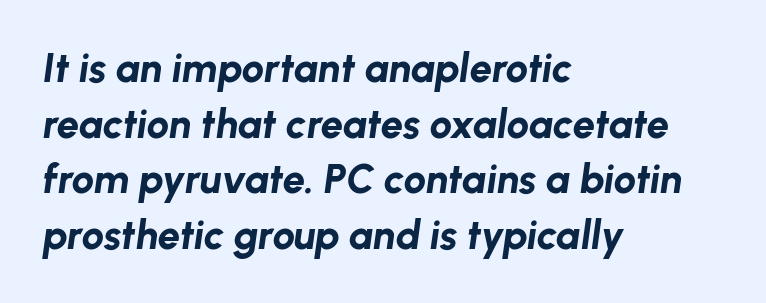
Tracking here is standard; glyphs follow each other at the usual distance. Underlining? Definitely not there. These lines are set flush left with a ragged right edge. These words are printed bold, with thick strokes throughout. Successive baselines arrive at the customary interval. The axis of the letterforms is tilted away from vertical.
